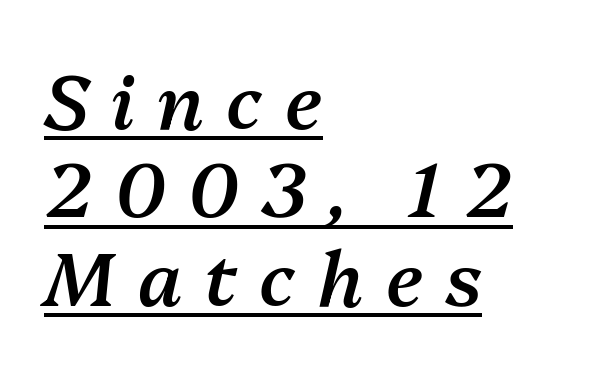
Q: Is the text bold? A: Semi-bold.
Q: Is the text italic (slanted)? A: Yes, it leans right by about 13 degrees.
Q: Is the text underlined? A: Yes.
Q: How is the paragraph aligned? A: Left-aligned.
Q: Is the spacing between letters normal or unusually wide? A: Unusually wide.
Q: Width (condensed, normal, or wide)? A: Normal.
Q: Stroke contrast? A: Medium.
Q: x-height? A: Medium.
Q: Monospaced? A: No.
